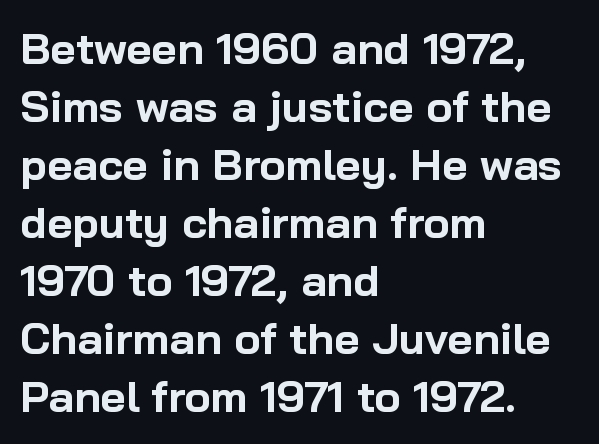
{"serif": "no", "italic": "no", "bold": "yes", "weight": "bold", "width": "normal", "stroke_contrast": "low", "x_height": "medium", "monospaced": "no", "underline": "no", "align": "left", "line_spacing": "normal", "line_spacing_ratio": 1.32, "letter_spacing": "normal", "letter_spacing_em": 0.0, "glyph_px": 44}
